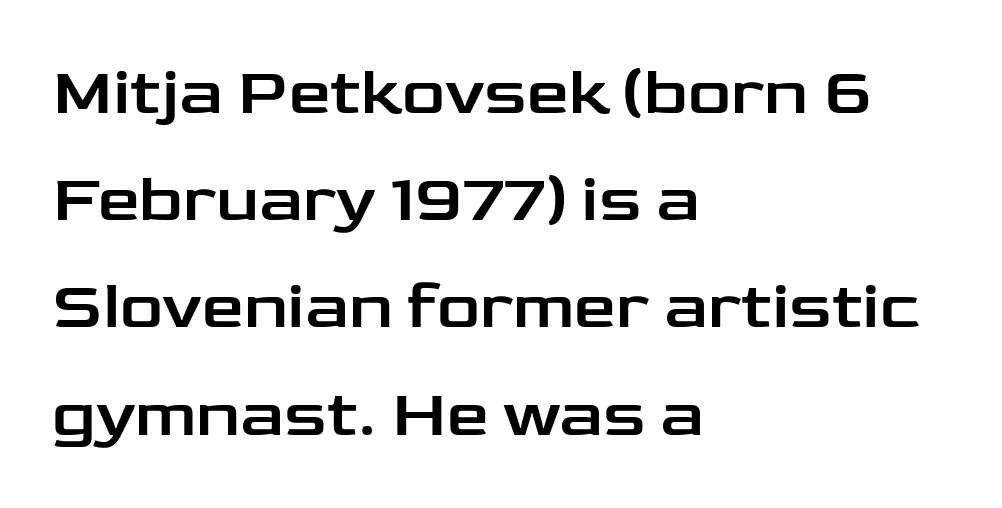
The image shows 67 px wide sans-serif type, upright; set left-aligned, normal line spacing (1.6x), normal letter spacing, not underlined; low stroke contrast and a medium x-height.
